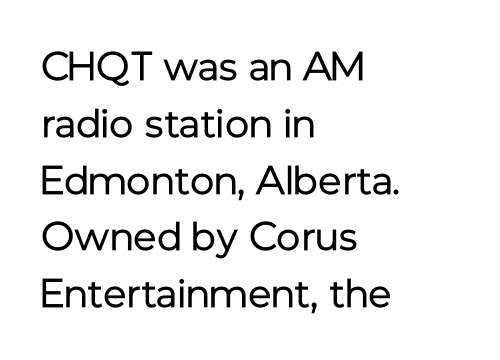
The image shows 40 px regular-weight sans-serif type, upright; set left-aligned, normal line spacing (1.42x), normal letter spacing, not underlined; low stroke contrast and a medium x-height.
